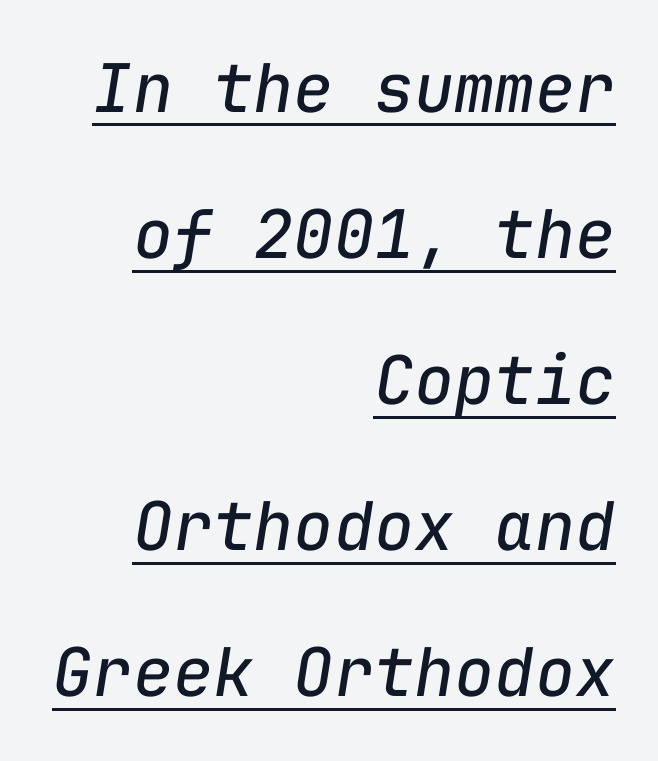
{"italic": "yes", "lean": "right", "slant_degrees": 9, "bold": "no", "weight": "regular", "width": "normal", "stroke_contrast": "low", "x_height": "medium", "monospaced": "yes", "underline": "yes", "align": "right", "line_spacing": "loose", "line_spacing_ratio": 2.18, "letter_spacing": "normal", "letter_spacing_em": 0.0, "glyph_px": 67}
